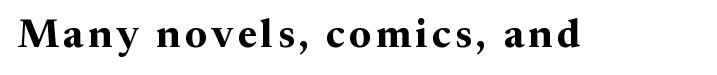
{"serif": "yes", "italic": "no", "bold": "yes", "weight": "bold", "width": "normal", "stroke_contrast": "medium", "x_height": "medium", "monospaced": "no", "underline": "no", "glyph_px": 40}
